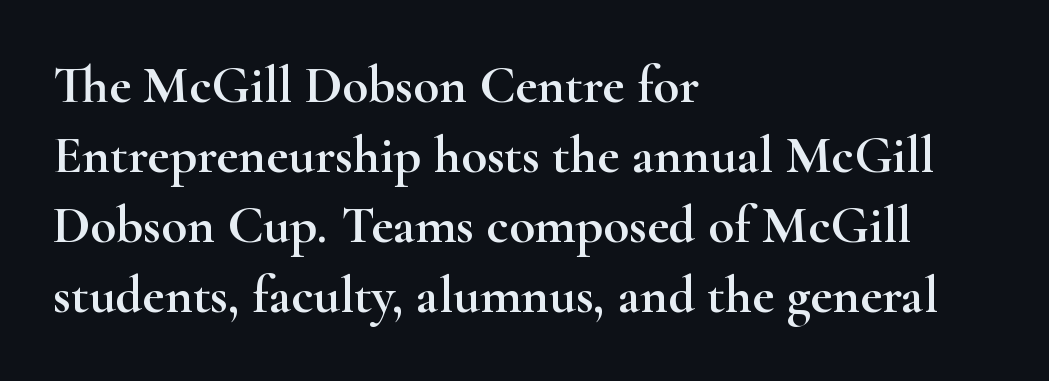
{"serif": "yes", "italic": "no", "width": "wide", "stroke_contrast": "high", "x_height": "small", "monospaced": "no", "underline": "no", "align": "left", "line_spacing": "normal", "line_spacing_ratio": 1.32, "letter_spacing": "normal", "letter_spacing_em": 0.0, "glyph_px": 53}
